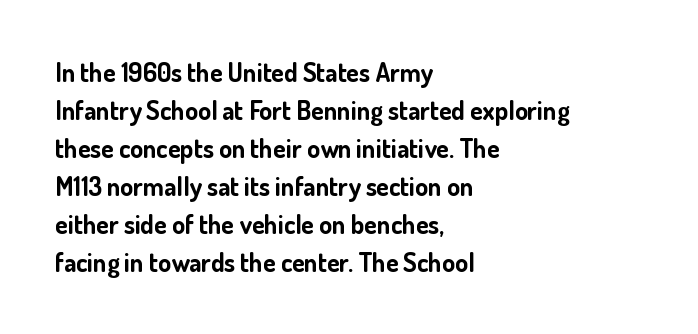
{"italic": "no", "bold": "yes", "underline": "no", "align": "left", "line_spacing": "normal", "line_spacing_ratio": 1.46, "letter_spacing": "normal", "letter_spacing_em": 0.0, "glyph_px": 26}
